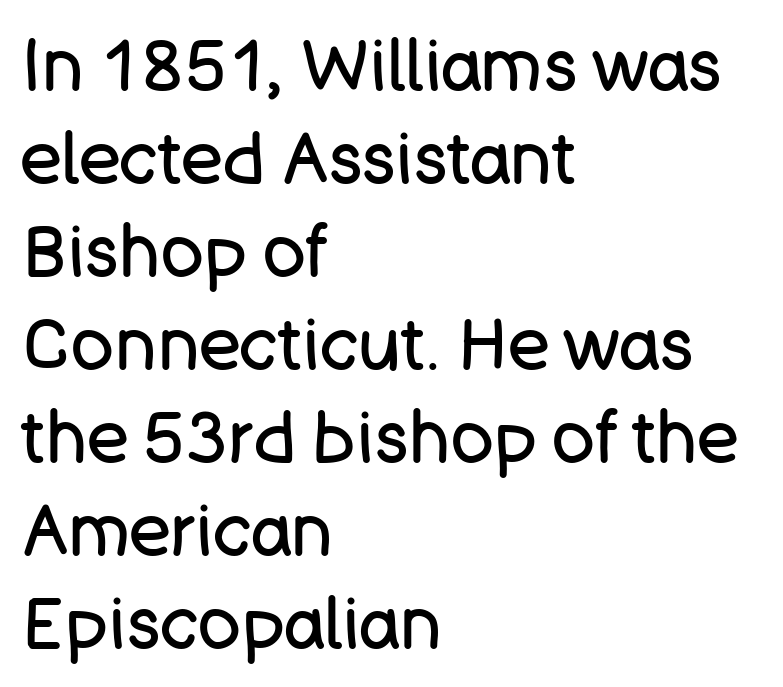
{"serif": "no", "italic": "no", "bold": "no", "weight": "regular", "width": "normal", "stroke_contrast": "low", "x_height": "large", "monospaced": "no", "underline": "no", "align": "left", "line_spacing": "normal", "line_spacing_ratio": 1.31, "letter_spacing": "normal", "letter_spacing_em": 0.0, "glyph_px": 71}
